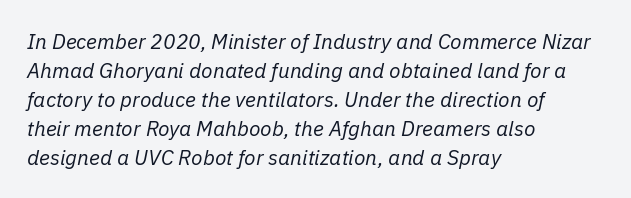
{"italic": "yes", "lean": "right", "slant_degrees": 11, "bold": "no", "underline": "no", "align": "left", "line_spacing": "normal", "line_spacing_ratio": 1.38, "letter_spacing": "normal", "letter_spacing_em": 0.0, "glyph_px": 21}
